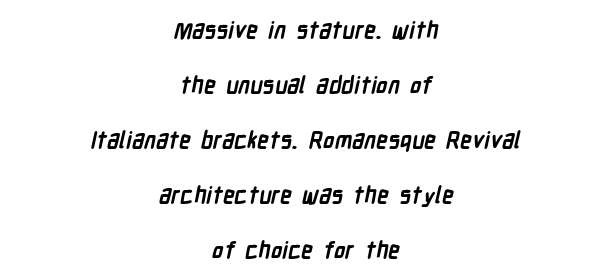
Q: Is the text bold? A: Yes.
Q: Is the text underlined? A: No.
Q: How is the paragraph aligned? A: Centered.
Q: Is the spacing between letters normal or unusually wide? A: Normal.
Q: Is the spacing between lines tight, normal or loose? A: Loose.
